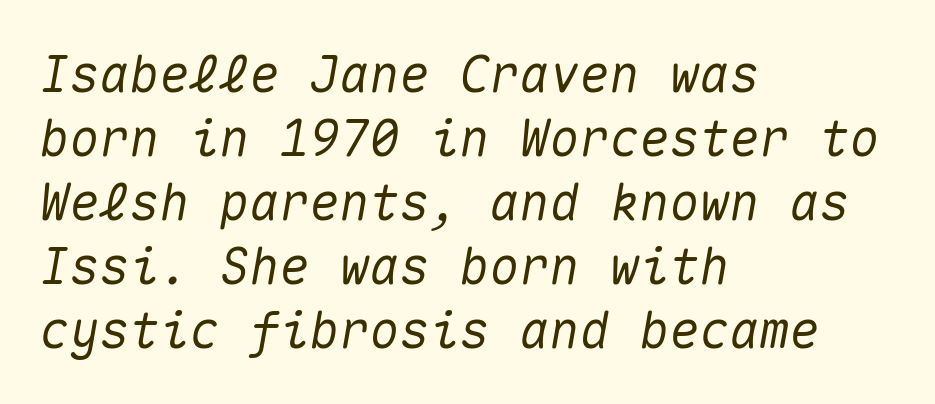
{"italic": "yes", "lean": "right", "slant_degrees": 10, "width": "normal", "stroke_contrast": "medium", "x_height": "medium", "monospaced": "yes", "underline": "no", "align": "left", "line_spacing": "normal", "line_spacing_ratio": 1.28, "letter_spacing": "normal", "letter_spacing_em": 0.0, "glyph_px": 50}
